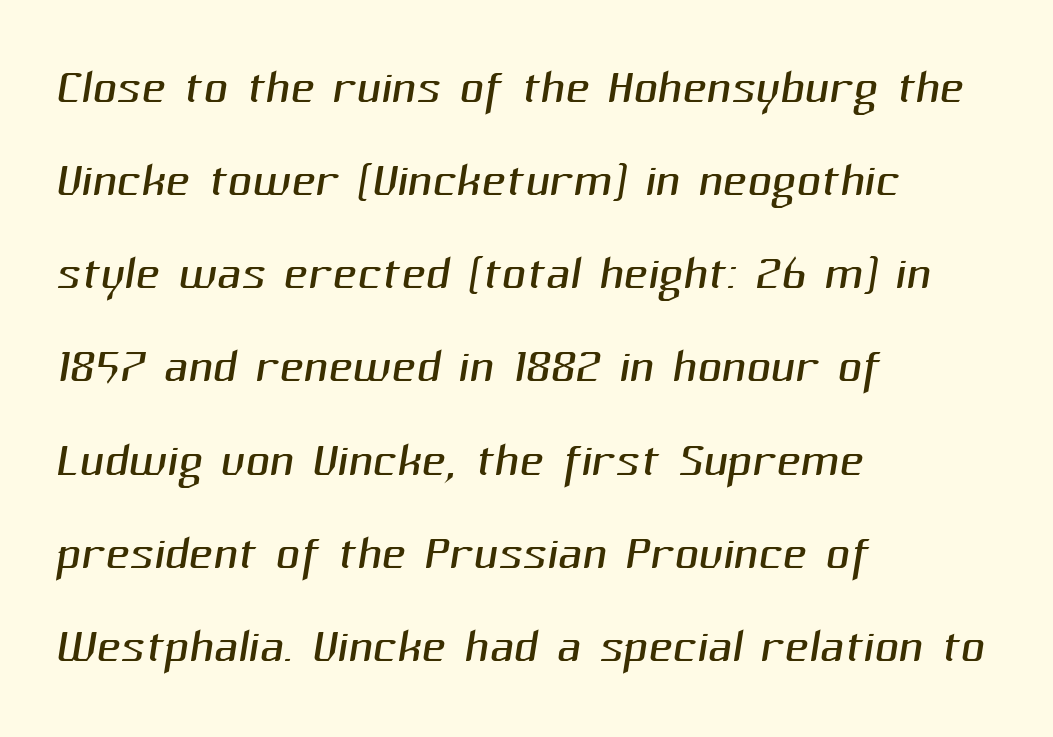
Q: Is the text bold? A: No.
Q: Is the typeface a serif or a sans-serif typeface? A: Sans-serif.
Q: Is the text underlined? A: No.
Q: How is the paragraph aligned? A: Left-aligned.
Q: Is the spacing between letters normal or unusually wide? A: Normal.
Q: Is the spacing between lines tight, normal or loose? A: Normal.
Q: Width (condensed, normal, or wide)? A: Normal.
Q: Stroke contrast? A: Medium.
Q: x-height? A: Medium.
Q: Monospaced? A: No.
